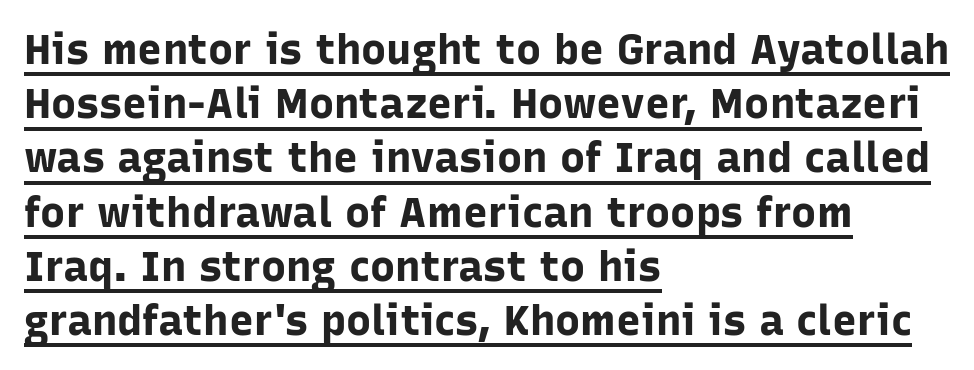
{"serif": "no", "italic": "no", "bold": "yes", "weight": "bold", "width": "normal", "stroke_contrast": "low", "x_height": "medium", "monospaced": "no", "underline": "yes", "align": "left", "line_spacing": "normal", "line_spacing_ratio": 1.29, "letter_spacing": "normal", "letter_spacing_em": 0.0, "glyph_px": 42}
